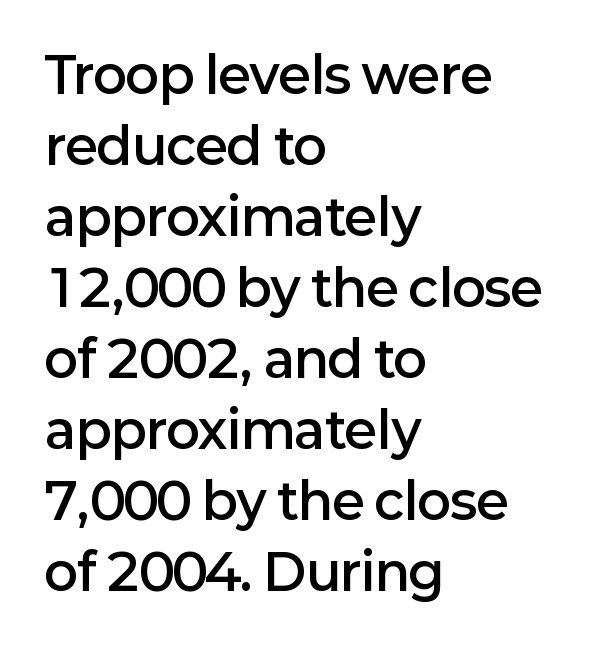
Students, this is semibold: more ink than regular, less than bold. Rendered with straight, roman letterforms. The passage shown is typed in a proportional face where columns would drift. Does the copy run flush right? No — it runs flush left.
